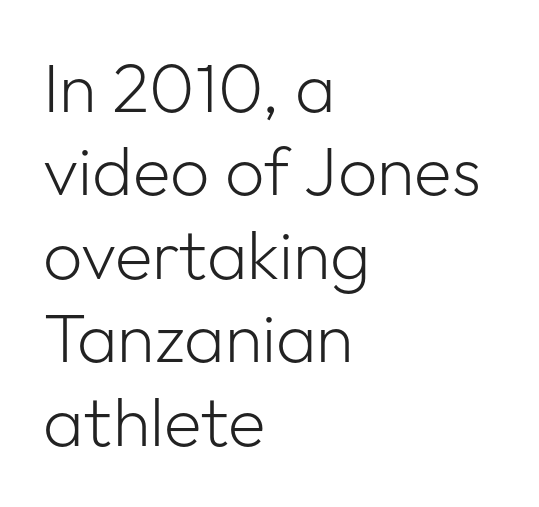
The image shows 69 px light sans-serif type, upright; set left-aligned, line spacing 1.21x, normal letter spacing, not underlined; low stroke contrast and a medium x-height.
